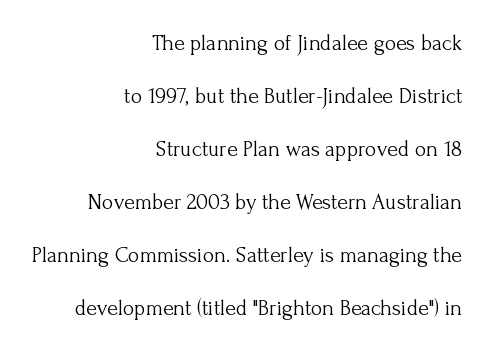
The image shows 22 px text type, upright; set right-aligned, loose line spacing (2.41x), normal letter spacing, not underlined.
